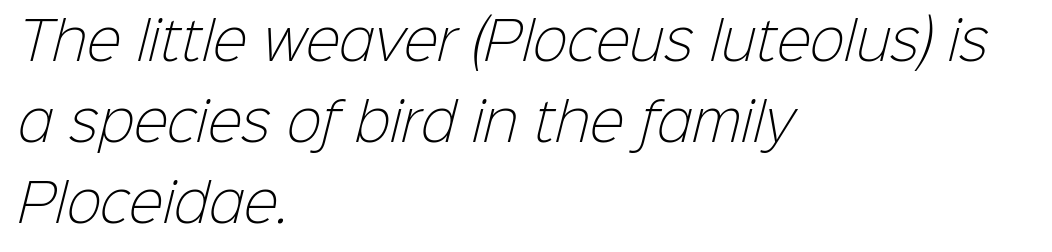
{"serif": "no", "bold": "no", "weight": "light", "width": "normal", "stroke_contrast": "low", "x_height": "medium", "monospaced": "no", "underline": "no", "align": "left", "line_spacing": "normal", "line_spacing_ratio": 1.56, "letter_spacing": "normal", "letter_spacing_em": 0.0, "glyph_px": 52}
